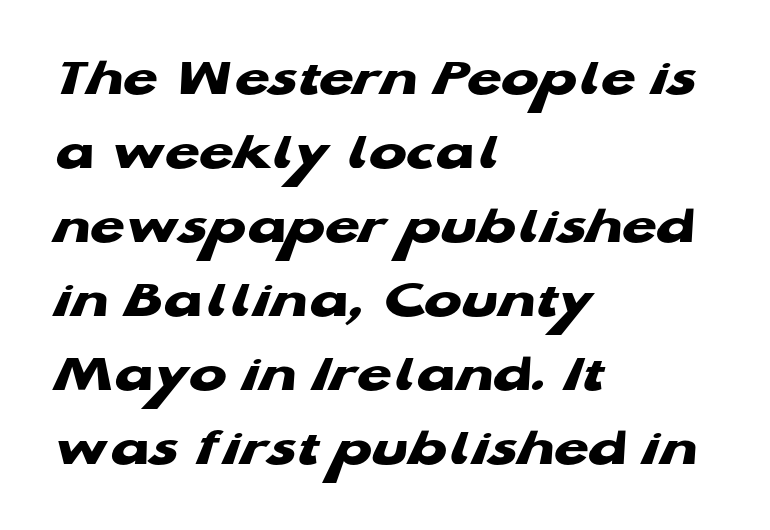
Students, observe: this is what conventionally led text looks like. The ragged edge is on the right, which tells us the setting is flush left. Every letter is thick-stroked: bold, no question. Spacing between characters is what you'd get straight out of the box. Think of a printed novel: that variable character pitch is what you see here.
